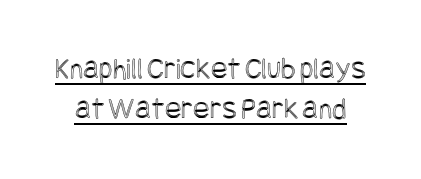
{"italic": "no", "width": "condensed", "x_height": "large", "underline": "yes", "line_spacing": "normal", "line_spacing_ratio": 1.3, "letter_spacing": "normal", "letter_spacing_em": 0.0, "glyph_px": 31}
